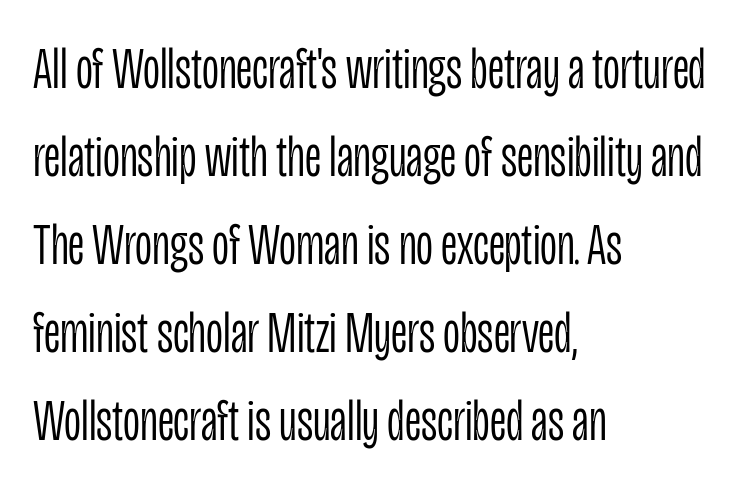
{"serif": "no", "italic": "no", "bold": "no", "weight": "light", "width": "condensed", "stroke_contrast": "low", "x_height": "large", "monospaced": "no", "underline": "no", "align": "left", "line_spacing": "normal", "line_spacing_ratio": 1.49, "letter_spacing": "normal", "letter_spacing_em": 0.0, "glyph_px": 59}
